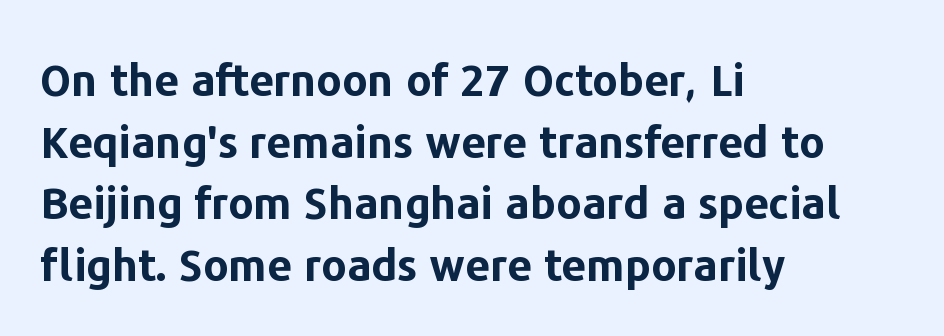
Q: Is the text bold? A: Yes.
Q: Is the text italic (slanted)? A: No, it is upright.
Q: Is the typeface a serif or a sans-serif typeface? A: Sans-serif.
Q: Is the text underlined? A: No.
Q: How is the paragraph aligned? A: Left-aligned.
Q: Is the spacing between letters normal or unusually wide? A: Normal.
Q: Is the spacing between lines tight, normal or loose? A: Normal.
Q: Width (condensed, normal, or wide)? A: Normal.
Q: Stroke contrast? A: Low.
Q: x-height? A: Medium.
Q: Monospaced? A: No.
